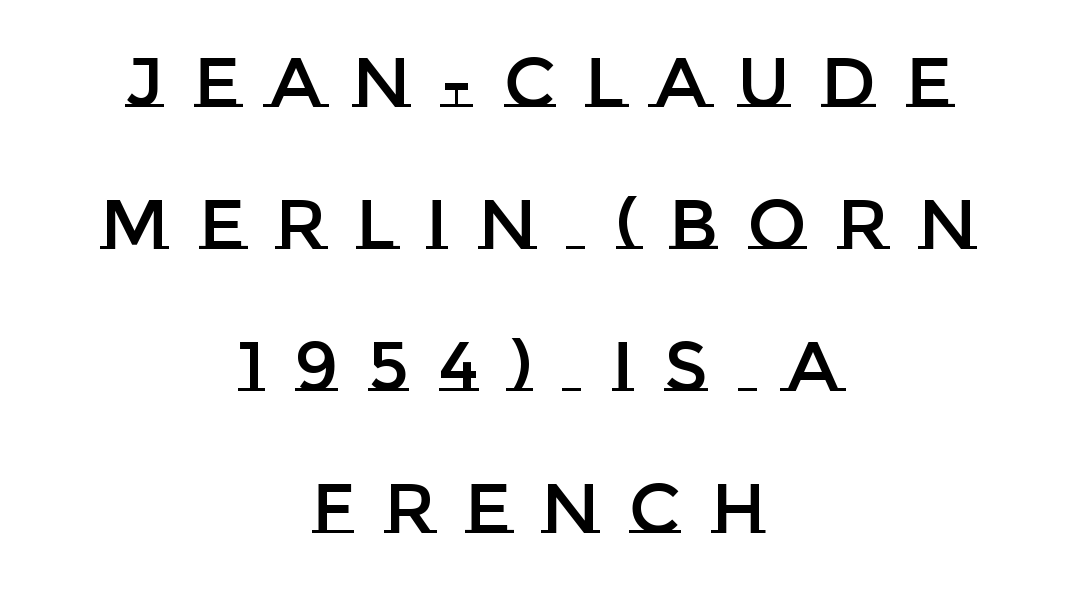
Interline gaps are noticeably wide in this sample. Is this a fixed-width face? No — the glyphs have proportional, varying widths. These lines are centered, leaving both edges ragged. The passage shown has open, widely tracked lettering throughout.
